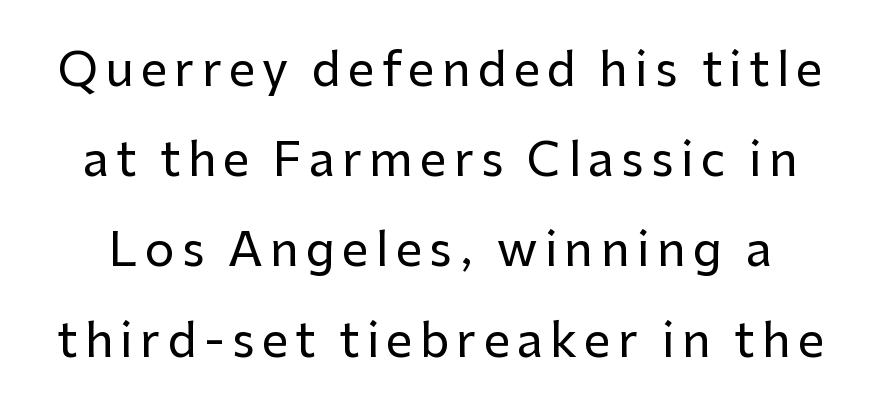
One glance says open: line gaps are wider than usual. Typographically, this falls in the sans-serif category. Posture: straight, roman, zero tilt. You could not count columns in this text — the font is proportionally spaced. A clean baseline with only descenders dipping below it.
